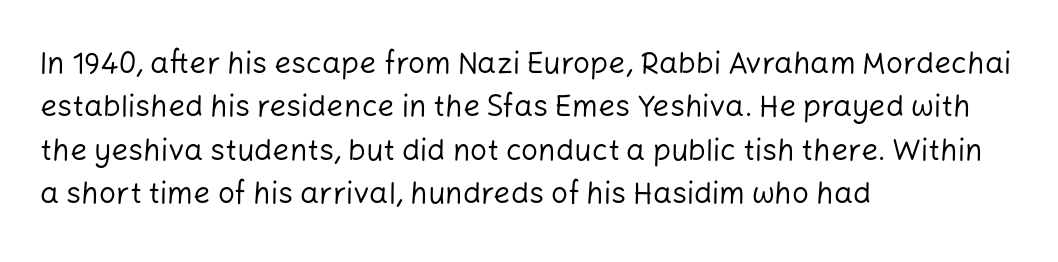
The image shows 30 px regular-weight sans-serif type, upright; set left-aligned, normal line spacing (1.45x), normal letter spacing, not underlined; low stroke contrast and a medium x-height.
